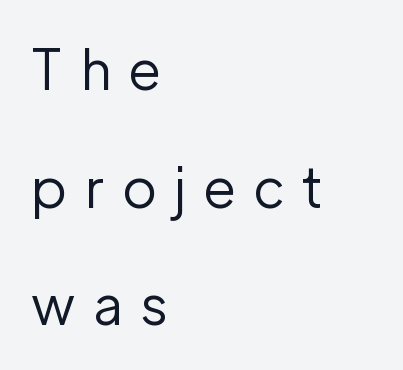
Q: Is the text bold? A: No.
Q: Is the text italic (slanted)? A: No, it is upright.
Q: Is the typeface a serif or a sans-serif typeface? A: Sans-serif.
Q: Is the text underlined? A: No.
Q: How is the paragraph aligned? A: Left-aligned.
Q: Is the spacing between letters normal or unusually wide? A: Unusually wide.
Q: Is the spacing between lines tight, normal or loose? A: Loose.
Q: Width (condensed, normal, or wide)? A: Normal.
Q: Stroke contrast? A: Low.
Q: x-height? A: Medium.
Q: Monospaced? A: No.
